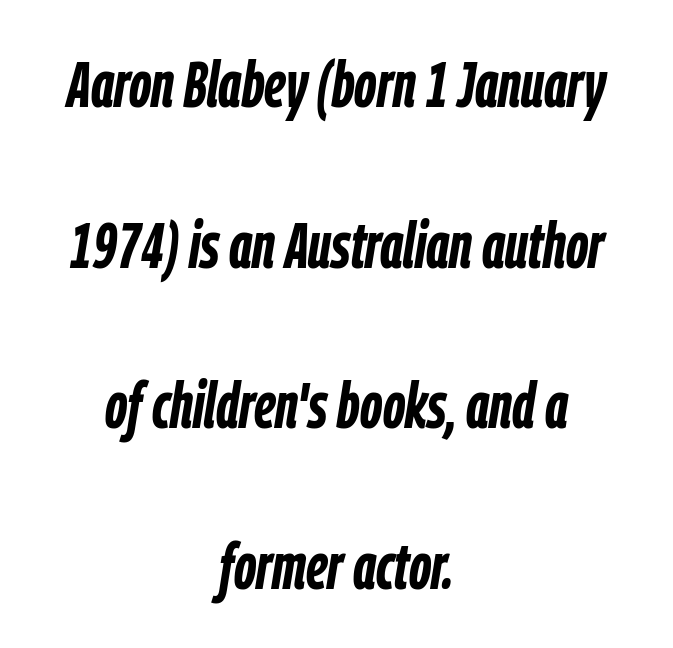
A typesetter would call this proportional, since set widths differ per character. Quick note: underline off. The passage shown stacks its lines with a broad gap. Heavy, bold letterforms. Does extra space separate the letters? No, they use regular spacing.
